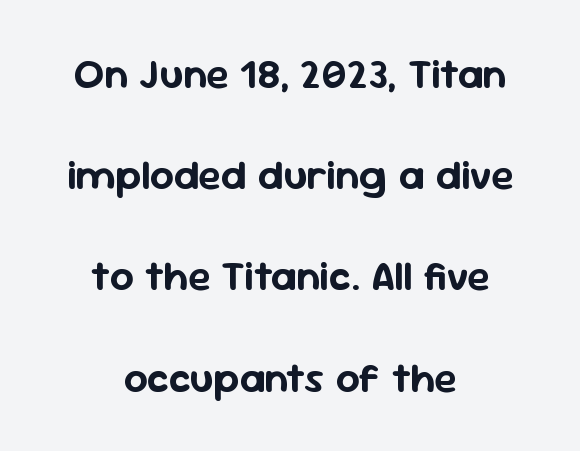
The image shows 42 px sans-serif type, upright; set centered, loose line spacing (2.41x), normal letter spacing, not underlined; low stroke contrast and a medium x-height.
